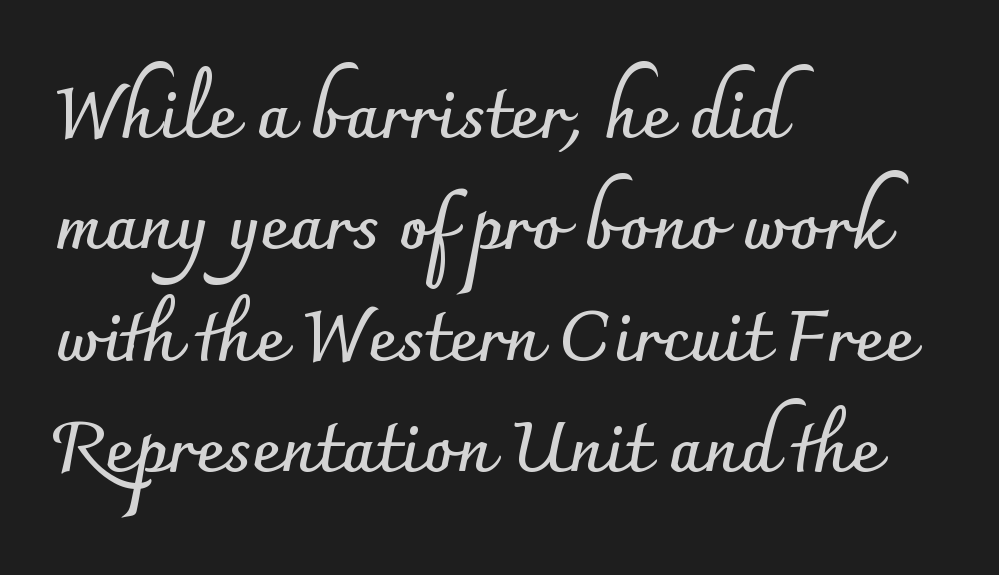
{"serif": "no", "bold": "yes", "weight": "semibold", "width": "normal", "stroke_contrast": "low", "x_height": "small", "monospaced": "no", "underline": "no", "align": "left", "line_spacing": "normal", "line_spacing_ratio": 1.59, "letter_spacing": "normal", "letter_spacing_em": 0.0, "glyph_px": 70}
